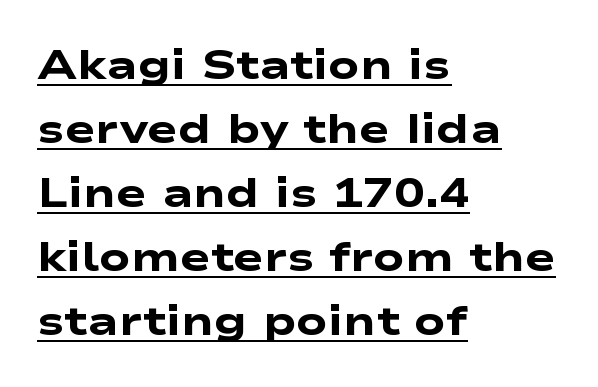
Casual observation: everything's shoved over to the left. Nope, no serifs anywhere on these letters. Here the designer chose a conventional face with non-uniform glyph widths. In designer terms, the underline attribute is active on this setting. Is there much room between lines? A standard amount, neither cramped nor airy.
